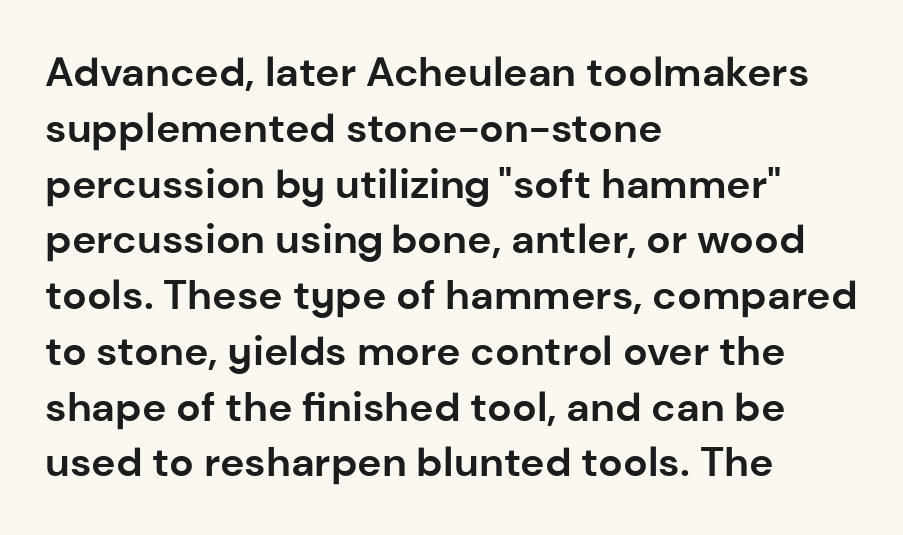
The image shows 41 px bold sans-serif type, upright; set left-aligned, normal line spacing (1.36x), normal letter spacing, not underlined; low stroke contrast and a medium x-height.
